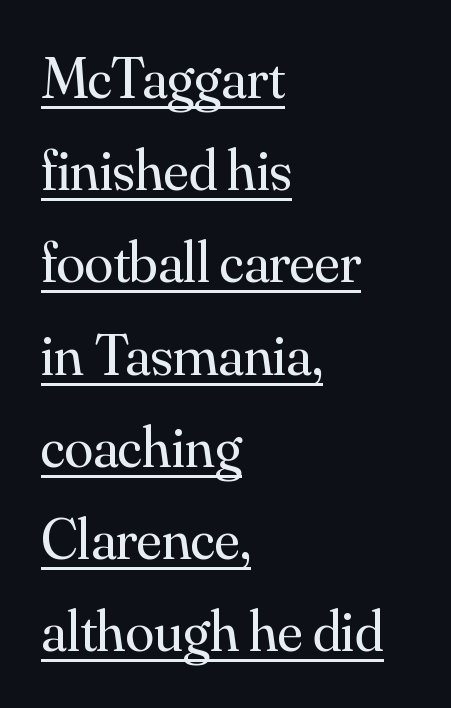
{"serif": "yes", "italic": "no", "bold": "no", "weight": "regular", "width": "normal", "stroke_contrast": "medium", "x_height": "small", "monospaced": "no", "underline": "yes", "align": "left", "line_spacing": "normal", "line_spacing_ratio": 1.59, "letter_spacing": "normal", "letter_spacing_em": 0.0, "glyph_px": 58}
